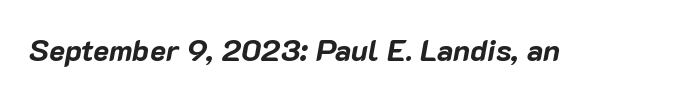
The image shows 30 px bold type, italic (leaning right); set normal letter spacing, not underlined; low stroke contrast and a medium x-height.
